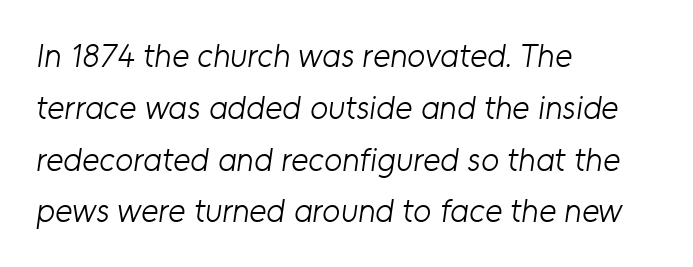
Q: Is the text bold? A: No.
Q: Is the typeface a serif or a sans-serif typeface? A: Sans-serif.
Q: Is the text underlined? A: No.
Q: How is the paragraph aligned? A: Left-aligned.
Q: Is the spacing between letters normal or unusually wide? A: Normal.
Q: Is the spacing between lines tight, normal or loose? A: Normal.
Q: Width (condensed, normal, or wide)? A: Normal.
Q: Stroke contrast? A: Low.
Q: x-height? A: Medium.
Q: Monospaced? A: No.
